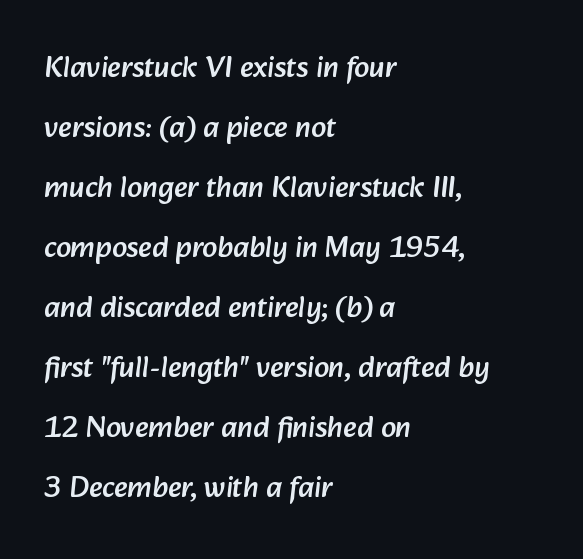
Horizontal alignment here is leftward, the default for most running prose. Just letters on the line, the space beneath them empty. Think of a printed novel: that variable character pitch is what you see here. Nobody touched the tracking dial on this one.
